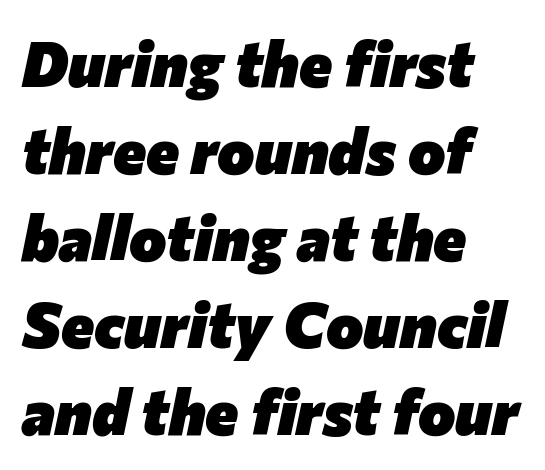
{"italic": "yes", "lean": "right", "slant_degrees": 12, "bold": "yes", "weight": "heavy", "width": "normal", "stroke_contrast": "low", "x_height": "medium", "monospaced": "no", "underline": "no", "align": "left", "line_spacing": "normal", "line_spacing_ratio": 1.38, "letter_spacing": "normal", "letter_spacing_em": 0.0, "glyph_px": 63}
